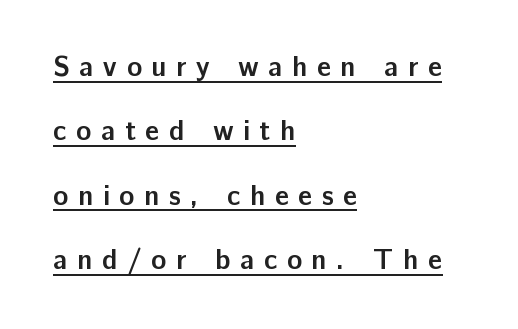
{"serif": "no", "italic": "no", "bold": "yes", "weight": "semibold", "width": "normal", "stroke_contrast": "low", "x_height": "medium", "monospaced": "no", "underline": "yes", "align": "left", "line_spacing": "loose", "line_spacing_ratio": 2.3, "letter_spacing": "wide", "letter_spacing_em": 0.34, "glyph_px": 28}
